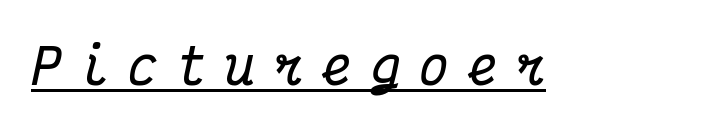
The image shows 49 px bold, condensed serif type, italic (leaning right), monospaced; set unusually wide letter spacing (+0.39 em), underlined; medium stroke contrast and a medium x-height.
